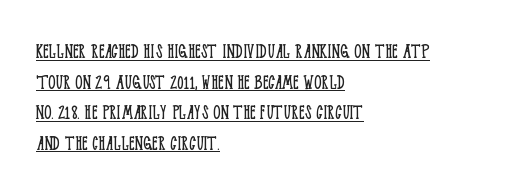
Q: Is the text bold? A: No.
Q: Is the text italic (slanted)? A: No, it is upright.
Q: Is the text underlined? A: Yes.
Q: How is the paragraph aligned? A: Left-aligned.
Q: Is the spacing between letters normal or unusually wide? A: Normal.
Q: Is the spacing between lines tight, normal or loose? A: Normal.
